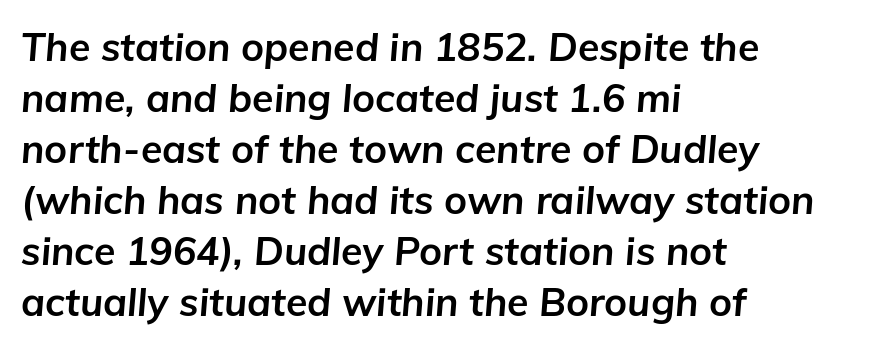
Spacing between characters is what you'd get straight out of the box. The string is rendered with underlining switched off. Designer's note — italics engaged. Line spacing here is normal. This sample has the flowing, uneven cadence of proportional lettering. The rendering anchors every line to the left-hand side.
